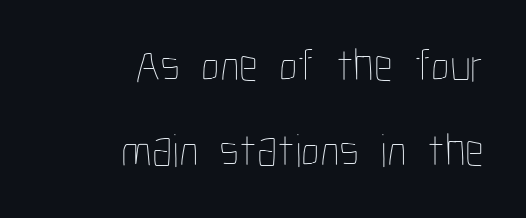
Underline: absent. This rendering leaves character spacing at its baseline value. Short and long lines alike share a common ending point at right. Posture: straight, roman, zero tilt. Proportional: the letters do not fall into vertical columns.
